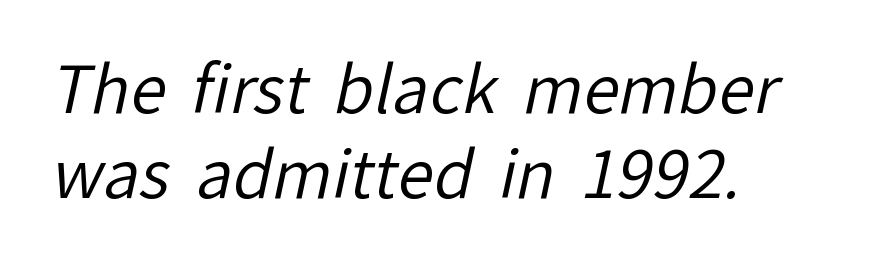
Caption: standard tracking, unaltered. The rendering uses natural spacing where letterforms have individual widths. This sample keeps an unexceptional amount of space between lines. Summary of weight: not heavy and not bold.
